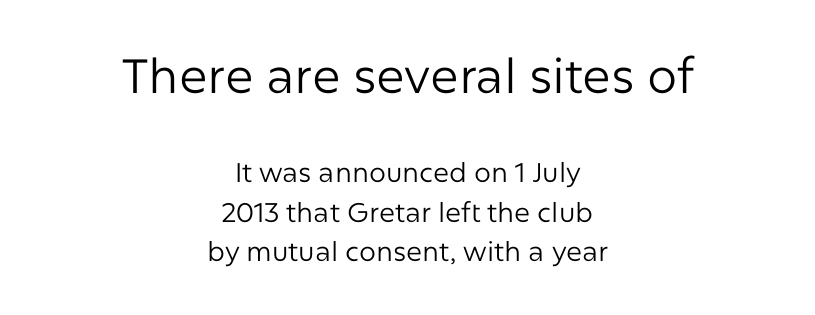
The image shows 48 px regular-weight sans-serif type, upright; set centered, normal line spacing (1.47x), normal letter spacing, not underlined; the first (top) block is 1.78x larger; low stroke contrast and a medium x-height.
